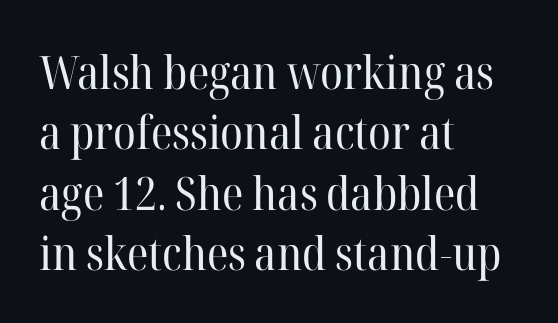
Q: Is the text bold? A: No.
Q: Is the text italic (slanted)? A: No, it is upright.
Q: Is the typeface a serif or a sans-serif typeface? A: Serif.
Q: Is the text underlined? A: No.
Q: How is the paragraph aligned? A: Left-aligned.
Q: Is the spacing between letters normal or unusually wide? A: Normal.
Q: Is the spacing between lines tight, normal or loose? A: Normal.
Q: Width (condensed, normal, or wide)? A: Normal.
Q: Stroke contrast? A: High.
Q: x-height? A: Medium.
Q: Monospaced? A: No.
